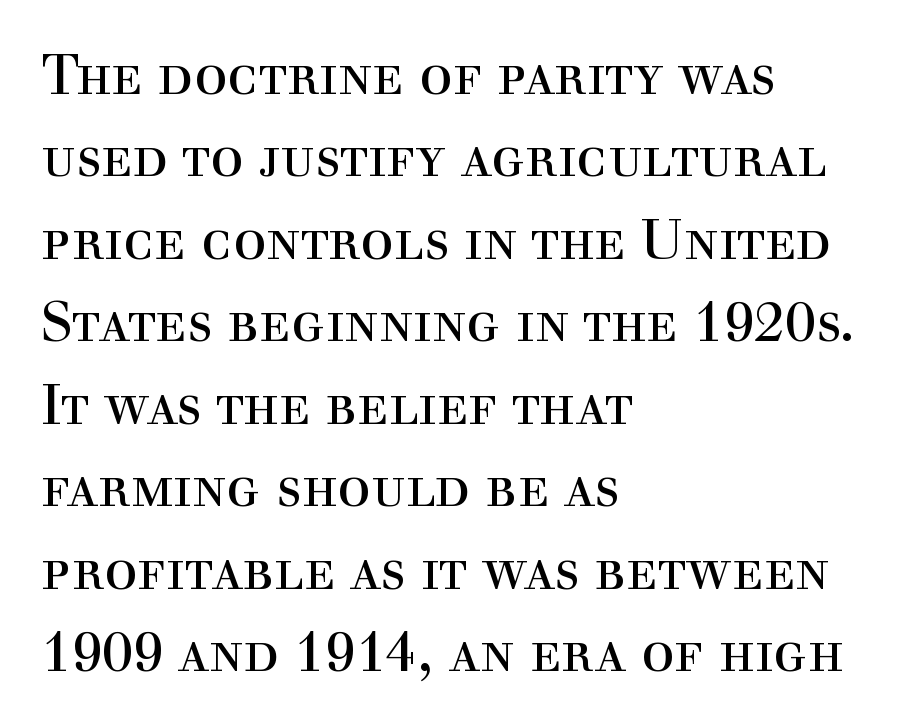
The image shows 55 px regular-weight serif type, upright; set left-aligned, normal line spacing (1.5x), normal letter spacing, not underlined; a medium x-height.
